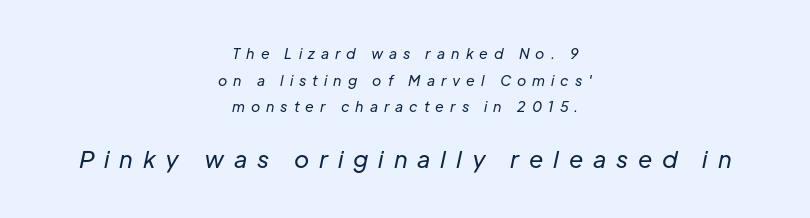
The image shows 23 px text type, italic (leaning right); set centered, loose line spacing (1.91x), unusually wide letter spacing (+0.43 em), not underlined; the second (bottom) block is 1.64x larger.
